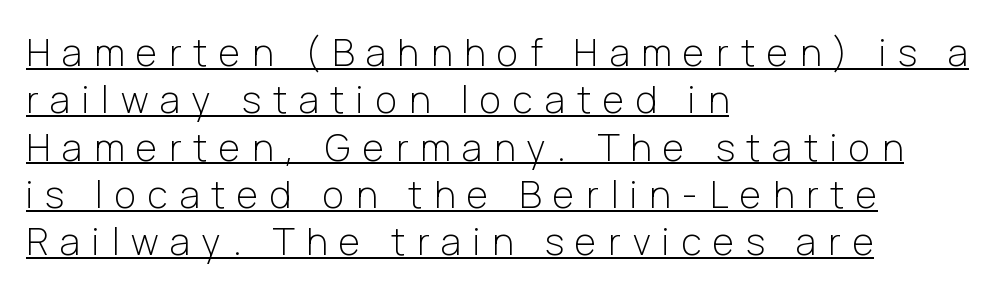
Glyph-to-glyph distance is far greater than everyday printed text. The paragraph shown leans on its left margin. If you drew a line through each stem, it would be perfectly vertical. Weight class: somewhere from thin through regular. In designer terms, the underline attribute is active on this setting.
